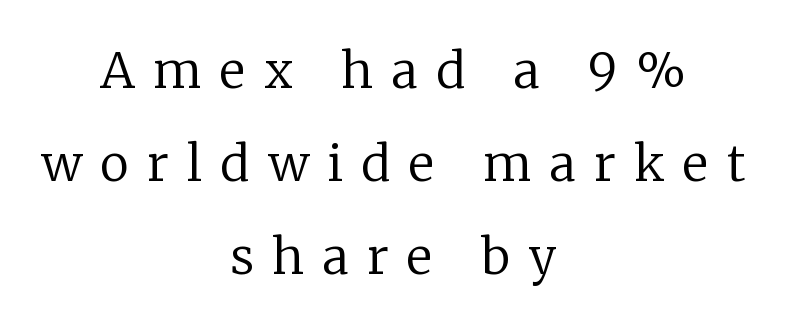
The image shows 49 px regular-weight serif type, upright; set centered, loose line spacing (1.9x), unusually wide letter spacing (+0.38 em), not underlined; low stroke contrast and a medium x-height.
